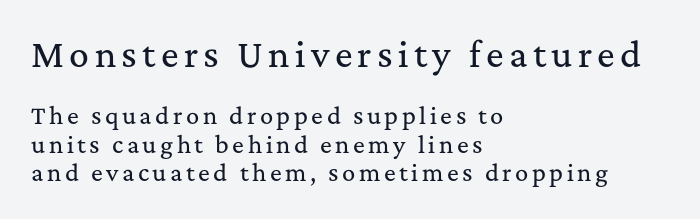
{"serif": "yes", "italic": "no", "width": "normal", "stroke_contrast": "medium", "x_height": "medium", "monospaced": "no", "underline": "no", "align": "left", "line_spacing": "normal", "line_spacing_ratio": 1.3, "larger_block": "first", "size_ratio": 1.5, "glyph_px": 33}
